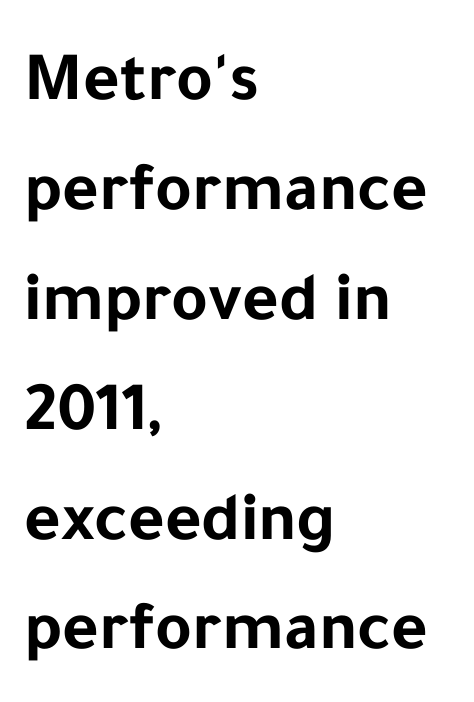
Q: Is the text bold? A: Yes.
Q: Is the text italic (slanted)? A: No, it is upright.
Q: Is the typeface a serif or a sans-serif typeface? A: Sans-serif.
Q: Is the text underlined? A: No.
Q: How is the paragraph aligned? A: Left-aligned.
Q: Is the spacing between letters normal or unusually wide? A: Normal.
Q: Is the spacing between lines tight, normal or loose? A: Normal.
Q: Width (condensed, normal, or wide)? A: Normal.
Q: Stroke contrast? A: Low.
Q: x-height? A: Medium.
Q: Monospaced? A: No.
